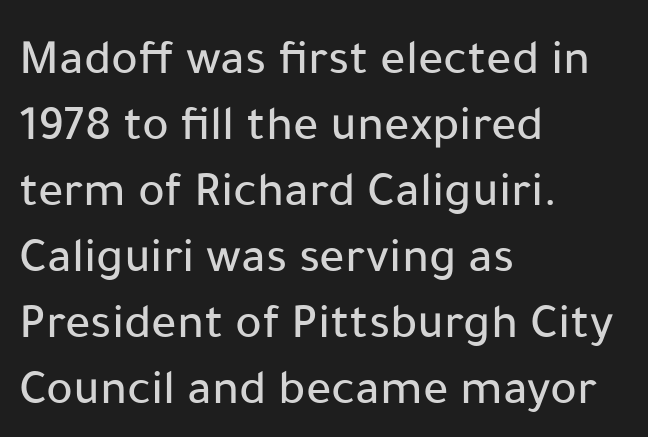
The image shows 50 px sans-serif type, upright; set left-aligned, normal line spacing (1.32x), normal letter spacing, not underlined; low stroke contrast and a medium x-height.
